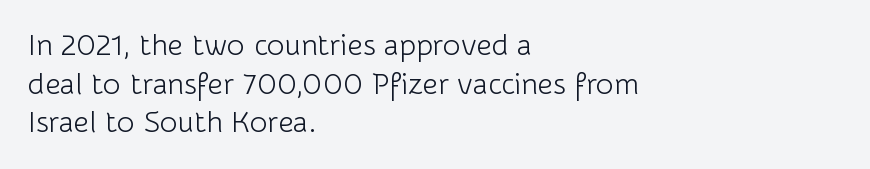
{"serif": "no", "italic": "no", "bold": "no", "weight": "light", "width": "normal", "stroke_contrast": "low", "x_height": "medium", "monospaced": "no", "underline": "no", "align": "left", "line_spacing": "normal", "line_spacing_ratio": 1.29, "letter_spacing": "normal", "letter_spacing_em": 0.0, "glyph_px": 30}
